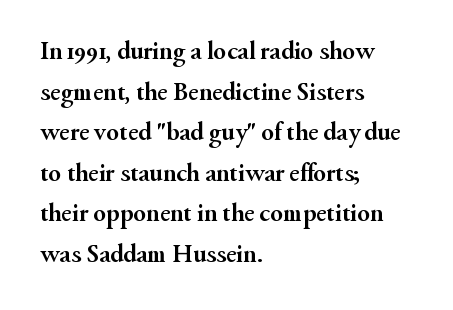
Q: Is the text bold? A: Yes.
Q: Is the text italic (slanted)? A: No, it is upright.
Q: Is the text underlined? A: No.
Q: How is the paragraph aligned? A: Left-aligned.
Q: Is the spacing between letters normal or unusually wide? A: Normal.
Q: Is the spacing between lines tight, normal or loose? A: Normal.
